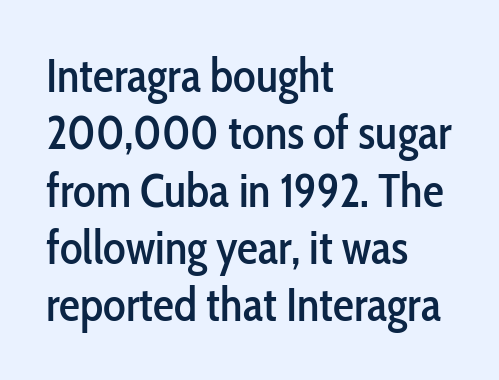
{"serif": "no", "italic": "no", "width": "condensed", "stroke_contrast": "low", "x_height": "medium", "monospaced": "no", "underline": "no", "align": "left", "line_spacing_ratio": 1.22, "letter_spacing": "normal", "letter_spacing_em": 0.0, "glyph_px": 47}
